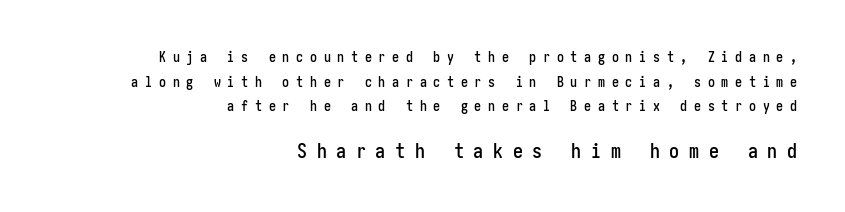
Look at the glyph heights: the lower group is clearly the bigger setting. The space directly below the letters is spotless. Caption: expanded tracking, letters set apart. A flush-right, rag-left setting is used for this passage. The type sits square on the baseline with zero lean.
